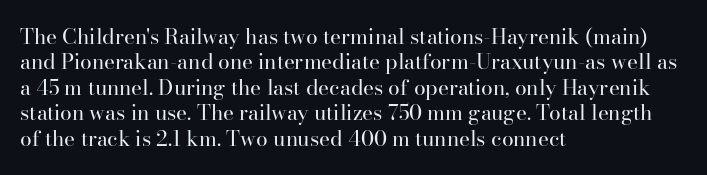
Q: Is the text bold? A: No.
Q: Is the text italic (slanted)? A: No, it is upright.
Q: Is the text underlined? A: No.
Q: How is the paragraph aligned? A: Left-aligned.
Q: Is the spacing between letters normal or unusually wide? A: Normal.
